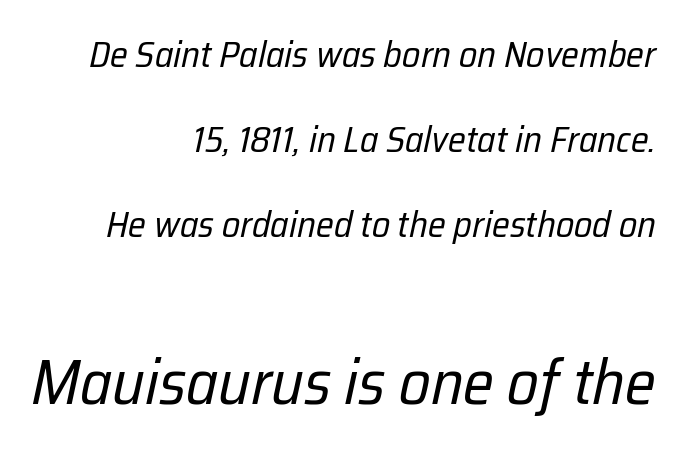
The image shows 64 px regular-weight, condensed type, italic (leaning right); set right-aligned, loose line spacing (2.3x), normal letter spacing, not underlined; the second (bottom) block is 1.73x larger; low stroke contrast and a medium x-height.
